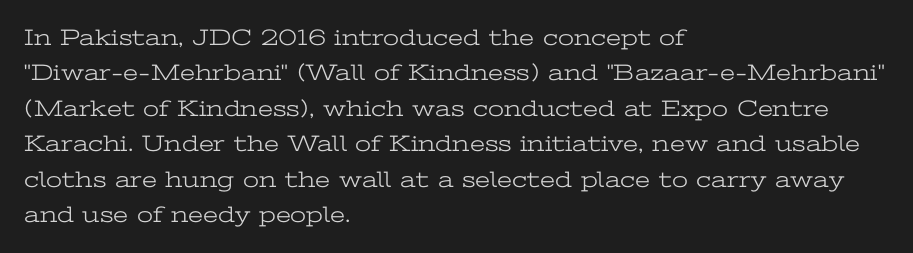
Q: Is the text bold? A: No.
Q: Is the text italic (slanted)? A: No, it is upright.
Q: Is the text underlined? A: No.
Q: How is the paragraph aligned? A: Left-aligned.
Q: Is the spacing between letters normal or unusually wide? A: Normal.
Q: Is the spacing between lines tight, normal or loose? A: Normal.
